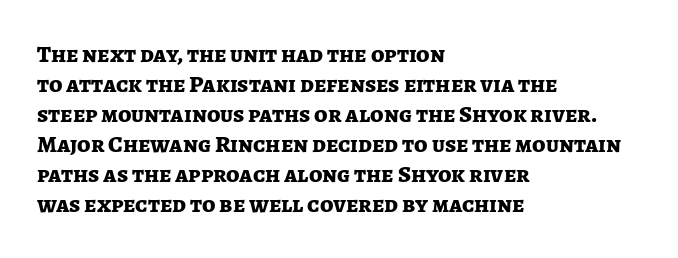
Q: Is the text bold? A: Yes.
Q: Is the text italic (slanted)? A: No, it is upright.
Q: Is the text underlined? A: No.
Q: How is the paragraph aligned? A: Left-aligned.
Q: Is the spacing between letters normal or unusually wide? A: Normal.
Q: Is the spacing between lines tight, normal or loose? A: Normal.
